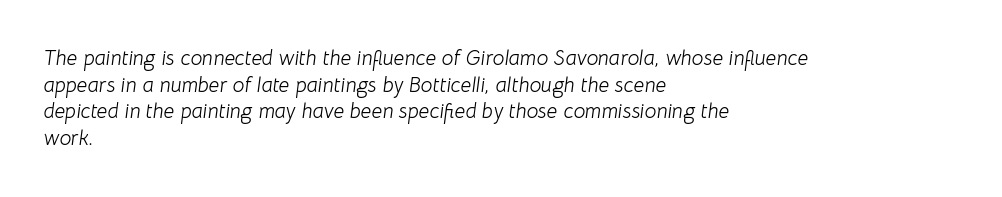
{"italic": "yes", "lean": "right", "slant_degrees": 8, "bold": "no", "underline": "no", "align": "left", "line_spacing": "normal", "line_spacing_ratio": 1.27, "letter_spacing": "normal", "letter_spacing_em": 0.0, "glyph_px": 21}
